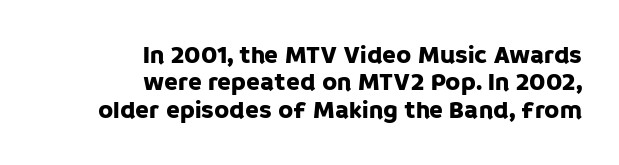
Look at the tracking — it's just the regular setting, nothing added. The axis of the letterforms is exactly vertical. Summary of vertical rhythm: compact, with narrow interline spacing. Right-aligned paragraph, ragged on the left. Rule under the text: the space is simply empty.
